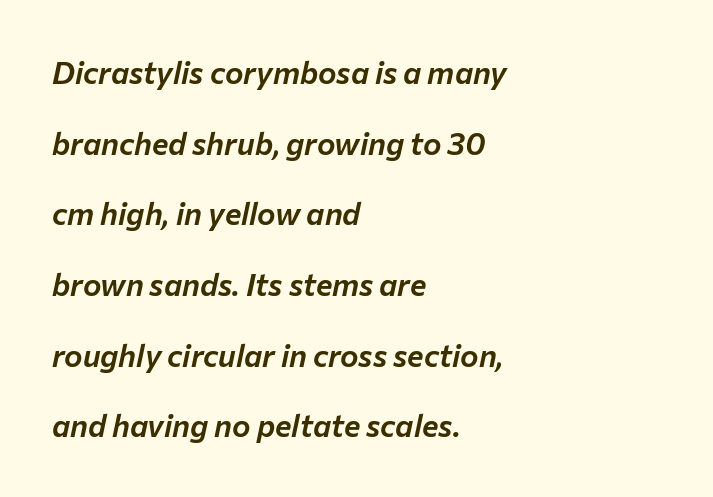
Q: Is the text italic (slanted)? A: Yes, it leans right by about 12 degrees.
Q: Is the text underlined? A: No.
Q: How is the paragraph aligned? A: Left-aligned.
Q: Is the spacing between letters normal or unusually wide? A: Normal.
Q: Is the spacing between lines tight, normal or loose? A: Loose.
Q: Width (condensed, normal, or wide)? A: Normal.
Q: Stroke contrast? A: Low.
Q: x-height? A: Medium.
Q: Monospaced? A: No.
